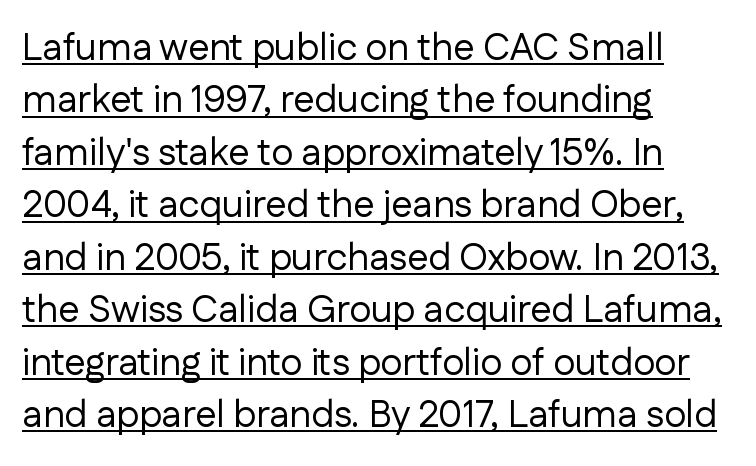
{"serif": "no", "italic": "no", "bold": "no", "weight": "regular", "width": "normal", "stroke_contrast": "low", "x_height": "medium", "monospaced": "no", "underline": "yes", "align": "left", "line_spacing": "normal", "line_spacing_ratio": 1.38, "letter_spacing": "normal", "letter_spacing_em": 0.0, "glyph_px": 38}
